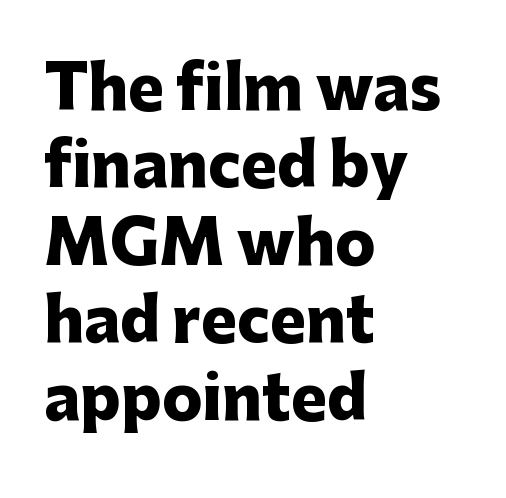
{"serif": "no", "italic": "no", "bold": "yes", "weight": "heavy", "width": "normal", "stroke_contrast": "low", "x_height": "medium", "monospaced": "no", "underline": "no", "align": "left", "line_spacing": "normal", "line_spacing_ratio": 1.29, "letter_spacing": "normal", "letter_spacing_em": 0.0, "glyph_px": 60}
